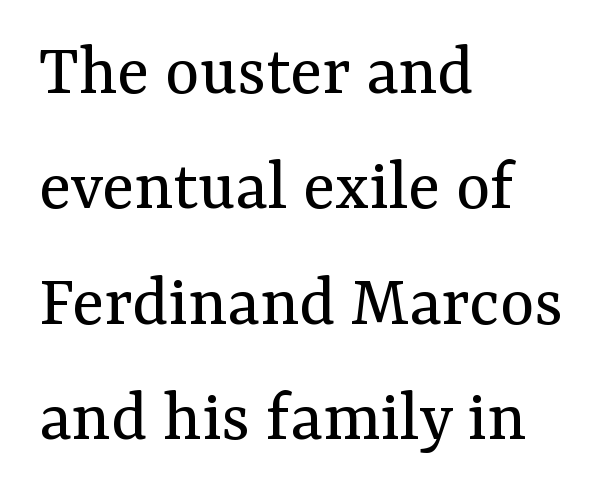
Nobody touched the tracking dial on this one. A typesetter would call this proportional, since set widths differ per character. Unbolded letterforms with no extra heft. Descenders are the only things crossing below the line. You can tell it's not italic because the verticals are truly vertical.
